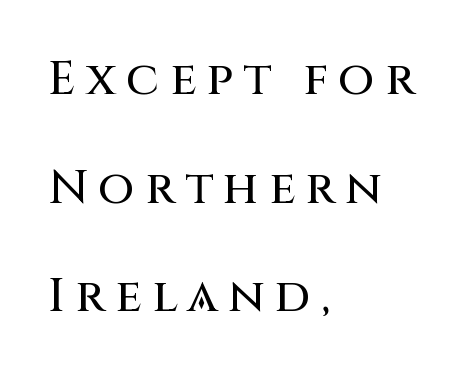
{"serif": "no", "italic": "no", "width": "normal", "stroke_contrast": "medium", "x_height": "large", "monospaced": "no", "underline": "no", "align": "left", "line_spacing": "loose", "line_spacing_ratio": 2.31, "letter_spacing": "wide", "letter_spacing_em": 0.22, "glyph_px": 47}
